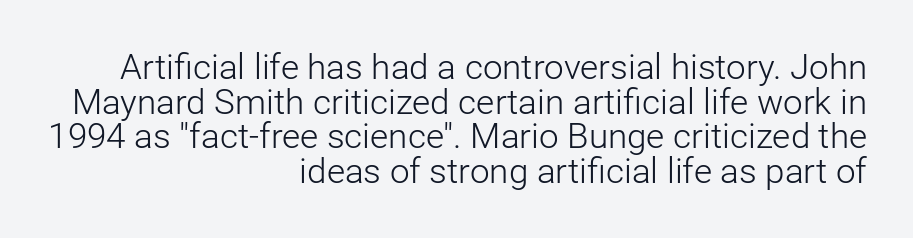
The image shows 35 px light sans-serif type, upright; set right-aligned, tight line spacing (0.99x), normal letter spacing, not underlined; low stroke contrast and a medium x-height.
